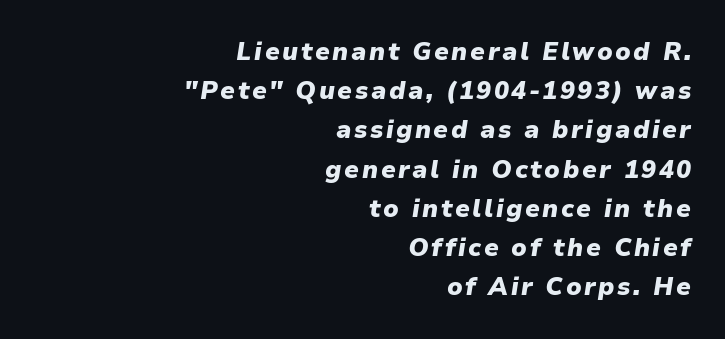
The setting favours the right margin, as signatures and pull-quotes sometimes do. Regular leading. You can tell it's italic because the verticals aren't actually vertical. Descenders are the only things crossing below the line. Strokes here are thick enough to call this a true bold.
